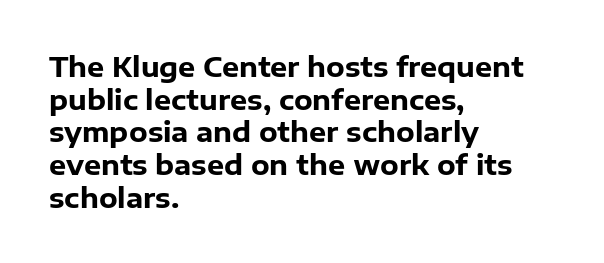
Q: Is the text bold? A: Yes.
Q: Is the text italic (slanted)? A: No, it is upright.
Q: Is the text underlined? A: No.
Q: How is the paragraph aligned? A: Left-aligned.
Q: Is the spacing between letters normal or unusually wide? A: Normal.
